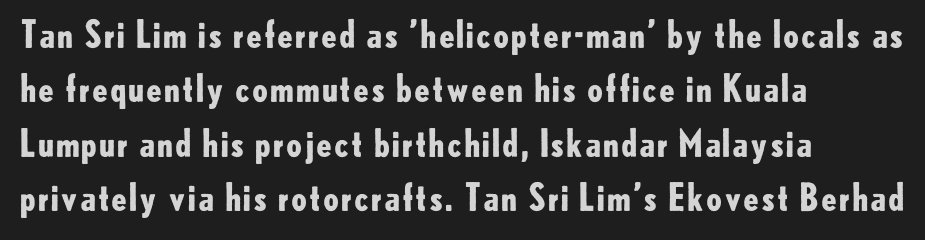
You can tell it's not italic because the verticals are truly vertical. No feet cap the strokes, marking this as sans-serif type. What's the leading like? Ordinary, nothing unusual. Letters rest on an invisible, unmarked baseline. The typesetting leans heavy: a genuine bold.
